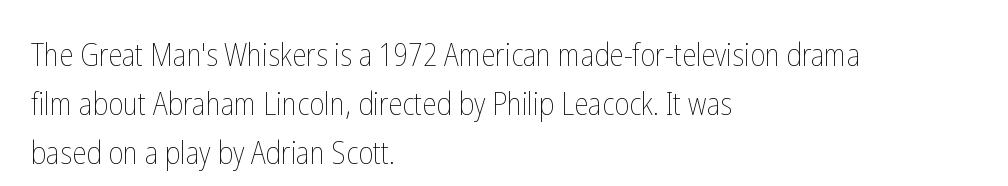
{"italic": "no", "bold": "no", "weight": "thin", "width": "condensed", "stroke_contrast": "low", "x_height": "medium", "monospaced": "no", "underline": "no", "align": "left", "line_spacing": "normal", "line_spacing_ratio": 1.53, "letter_spacing": "normal", "letter_spacing_em": 0.0, "glyph_px": 32}
